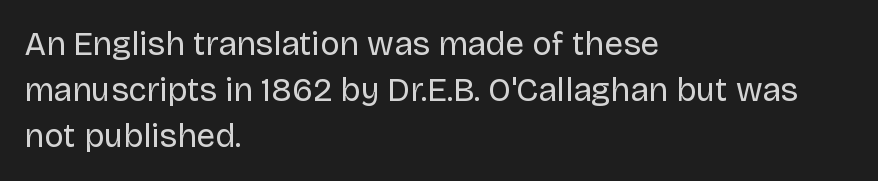
The face used here is a sans, in the tradition of grotesques and geometrics. Think standard paragraph weight, or any step lighter than that. Nope, not italic — everything's standing straight. Decoration check: the copy has no underline. Default kerning and tracking; the words read as compact shapes.
